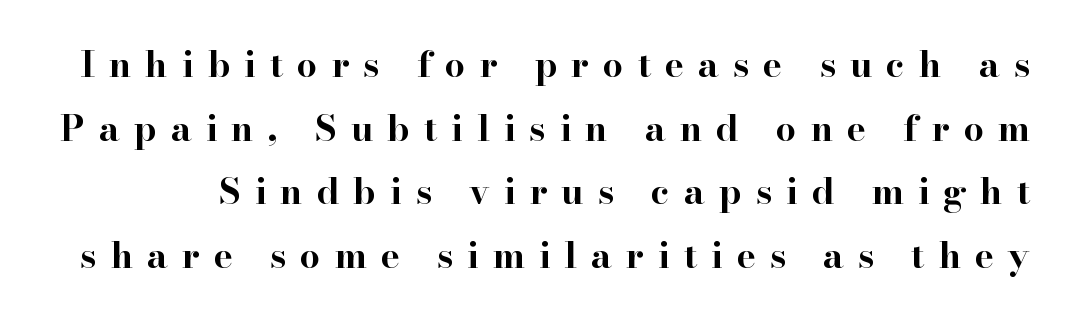
Each letter keeps its own natural width here, so spacing adapts to shape. Tall strokes in this sample are plumb rather than angled. Chunky letters — that's bold for sure. Each letter's strokes conclude with small projecting serifs. Each row of text sits above clean, open space. The face used here is rendered with a markedly widened letterfit.
